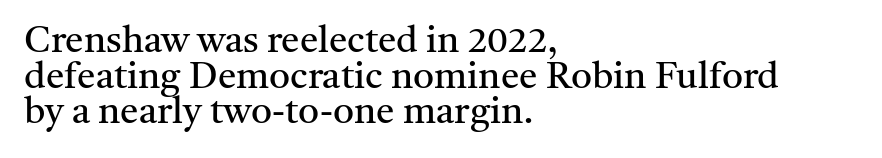
{"serif": "yes", "italic": "no", "bold": "no", "weight": "regular", "width": "normal", "stroke_contrast": "medium", "x_height": "medium", "monospaced": "no", "underline": "no", "align": "left", "line_spacing": "tight", "line_spacing_ratio": 0.96, "letter_spacing": "normal", "letter_spacing_em": 0.0, "glyph_px": 37}
